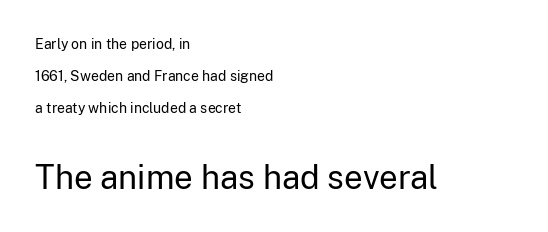
The image shows 33 px regular-weight sans-serif type, upright; set left-aligned, loose line spacing (2.27x), normal letter spacing, not underlined; the second (bottom) block is 2.36x larger; low stroke contrast and a medium x-height.
